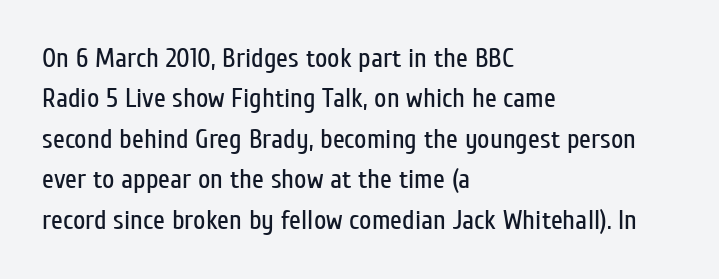
The passage shown stacks its lines at a standard gap. Students, note that the glyphs here touch the page at normal intervals. This reads as an unemphasized weight, regular at the heaviest. Typeset ragged right — the left edge is the straight one. No italicization has been applied; the sample stays upright.
